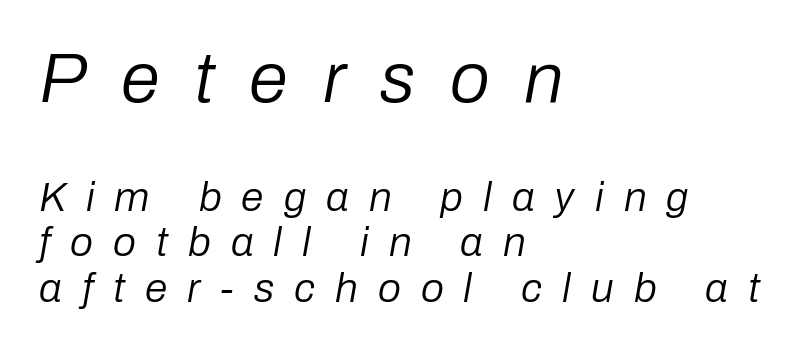
The face used here is rendered with a markedly widened letterfit. In terms of posture, this sample is oblique. Notice how the passage keeps a crisp vertical edge on the left only. Top chunk: large. Bottom chunk: small. No word sits above an underline. One glance says dense: line gaps are narrower than usual.
